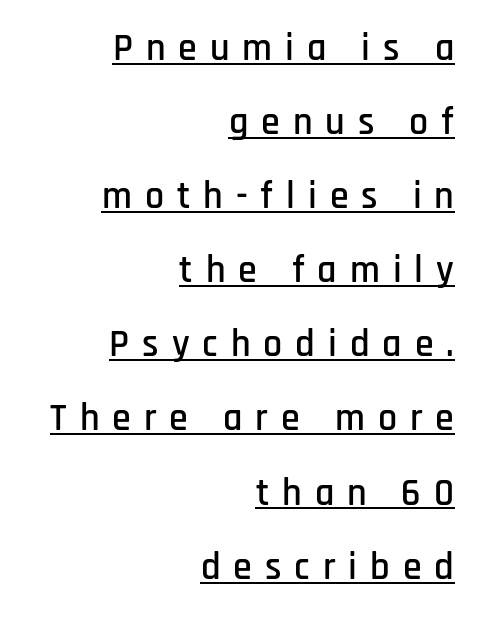
The image shows 38 px condensed sans-serif type, upright; set right-aligned, loose line spacing (1.95x), unusually wide letter spacing (+0.34 em), underlined; low stroke contrast and a large x-height.
